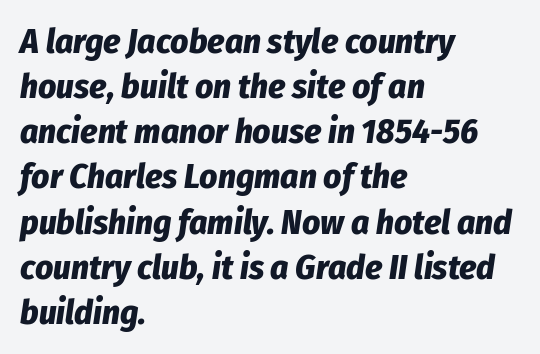
Q: Is the text bold? A: Yes.
Q: Is the text italic (slanted)? A: Yes, it leans right by about 8 degrees.
Q: Is the text underlined? A: No.
Q: How is the paragraph aligned? A: Left-aligned.
Q: Is the spacing between letters normal or unusually wide? A: Normal.
Q: Is the spacing between lines tight, normal or loose? A: Normal.
Q: Width (condensed, normal, or wide)? A: Condensed.
Q: Stroke contrast? A: Low.
Q: x-height? A: Medium.
Q: Monospaced? A: No.
